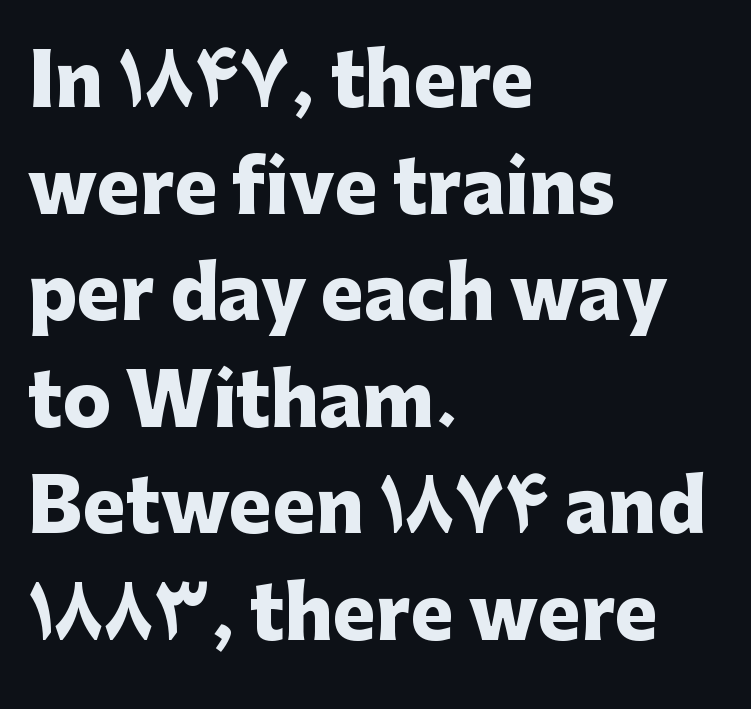
Q: Is the text bold? A: Yes.
Q: Is the text italic (slanted)? A: No, it is upright.
Q: Is the typeface a serif or a sans-serif typeface? A: Sans-serif.
Q: Is the text underlined? A: No.
Q: How is the paragraph aligned? A: Left-aligned.
Q: Is the spacing between letters normal or unusually wide? A: Normal.
Q: Is the spacing between lines tight, normal or loose? A: Normal.
Q: Width (condensed, normal, or wide)? A: Normal.
Q: Stroke contrast? A: Low.
Q: x-height? A: Medium.
Q: Monospaced? A: No.
